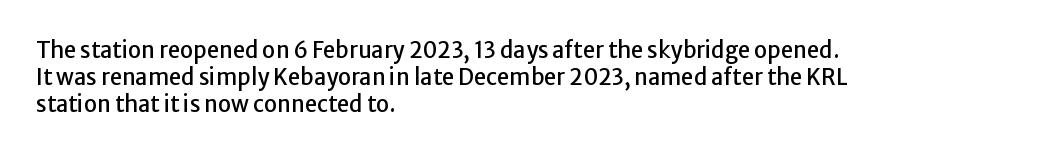
Is the block centered? No — it sits flush against the left margin. Beneath every word, the page is bare. What stands out about the letter spacing? Nothing — it is the standard amount. The lettering stays uniformly vertical, giving the passage a roman look.
